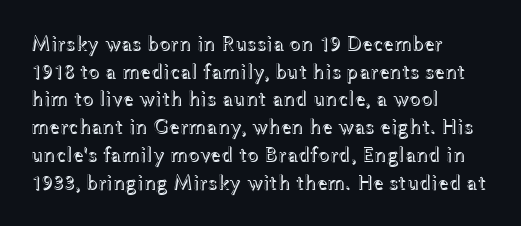
Every character sits straight up, as roman type does. Decoration check: the copy has no underline. A normal amount of white space separates one row of letters from the next. The passage shown has conventional tracking throughout.
